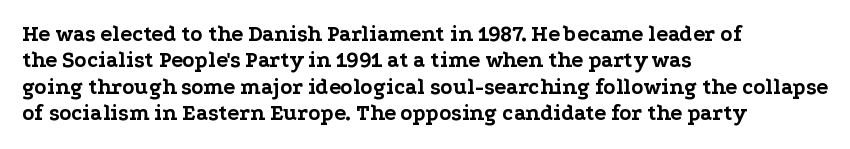
Stroke thickness is high; the sample reads as a true bold. Underline: absent. The horizontal fit of the characters is conventional and even. Do the letters lean? They stand straight. Horizontal alignment here is leftward, the default for most running prose.
